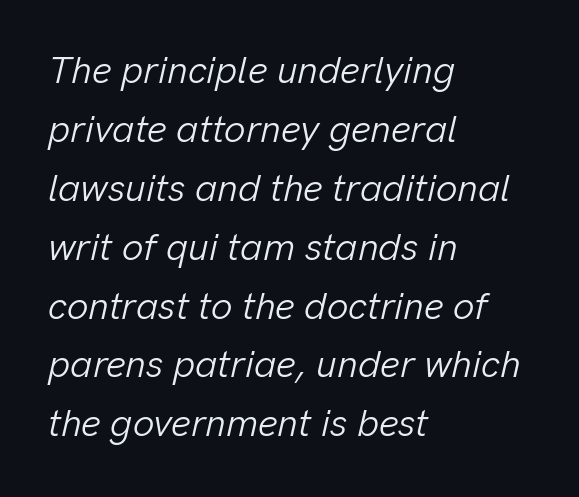
Q: Is the text bold? A: No.
Q: Is the text italic (slanted)? A: Yes, it leans right by about 13 degrees.
Q: Is the text underlined? A: No.
Q: How is the paragraph aligned? A: Left-aligned.
Q: Is the spacing between letters normal or unusually wide? A: Normal.
Q: Is the spacing between lines tight, normal or loose? A: Normal.
Q: Width (condensed, normal, or wide)? A: Normal.
Q: Stroke contrast? A: Low.
Q: x-height? A: Medium.
Q: Monospaced? A: No.
